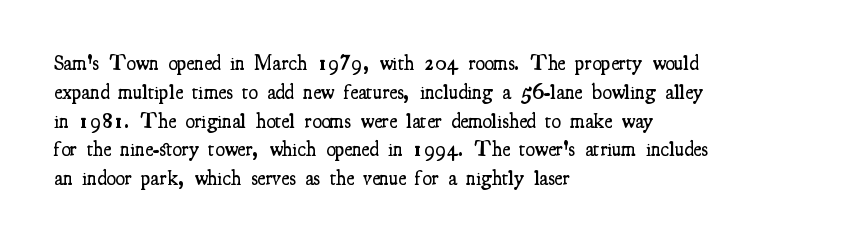
Q: Is the text bold? A: Semi-bold.
Q: Is the text italic (slanted)? A: No, it is upright.
Q: Is the text underlined? A: No.
Q: How is the paragraph aligned? A: Left-aligned.
Q: Is the spacing between letters normal or unusually wide? A: Normal.
Q: Is the spacing between lines tight, normal or loose? A: Normal.
